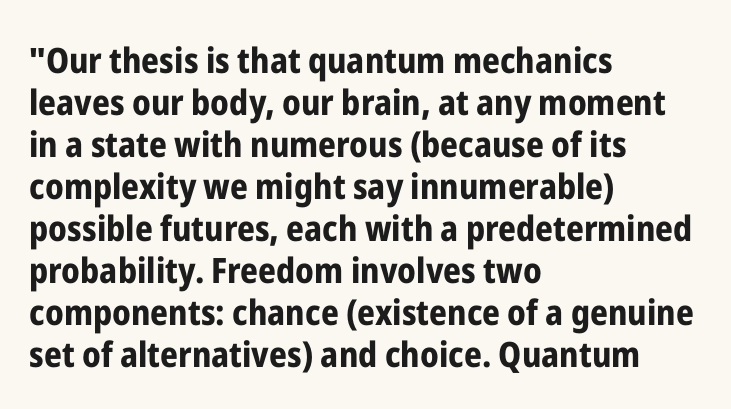
Ascenders rise straight up at ninety degrees. A classic flush-left, rag-right setting is used for this passage. The words here are not underlined. No extra tracking has been applied to these lines. Chunky letters — that's bold for sure.
